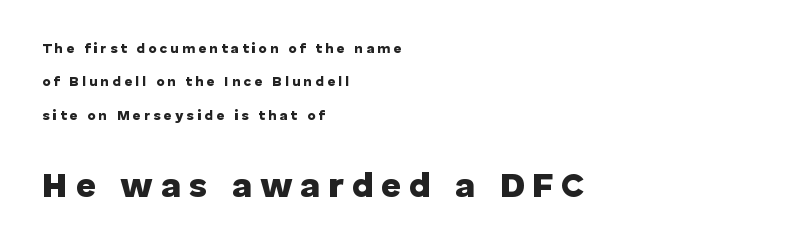
The image shows 35 px heavy sans-serif type, upright; set left-aligned, loose line spacing (2.39x), unusually wide letter spacing (+0.22 em), not underlined; the second (bottom) block is 2.5x larger; low stroke contrast and a medium x-height.
